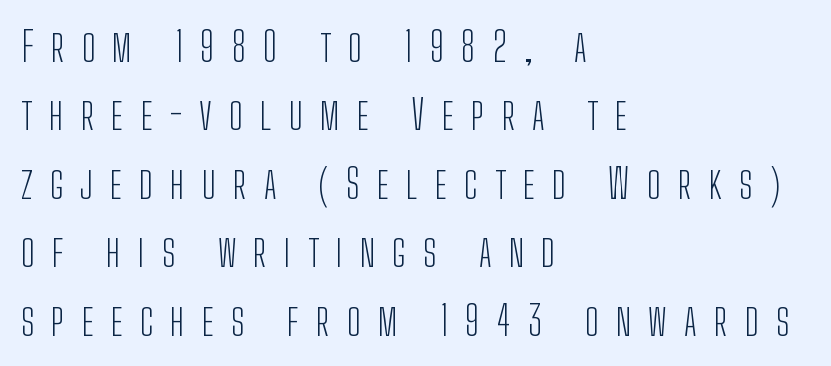
The image shows 41 px light, condensed sans-serif type, upright; set left-aligned, normal line spacing (1.67x), unusually wide letter spacing (+0.42 em), not underlined; low stroke contrast and a medium x-height.
